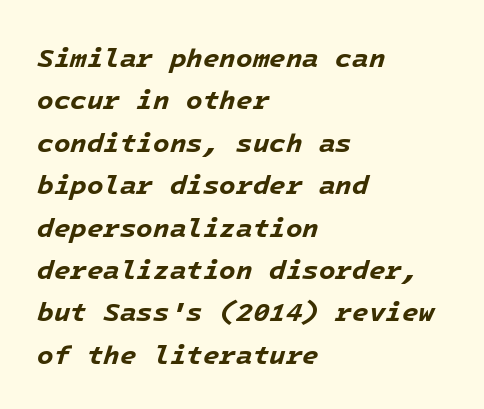
The image shows 27 px bold type, italic (leaning right); set left-aligned, normal line spacing (1.57x), normal letter spacing, not underlined.
